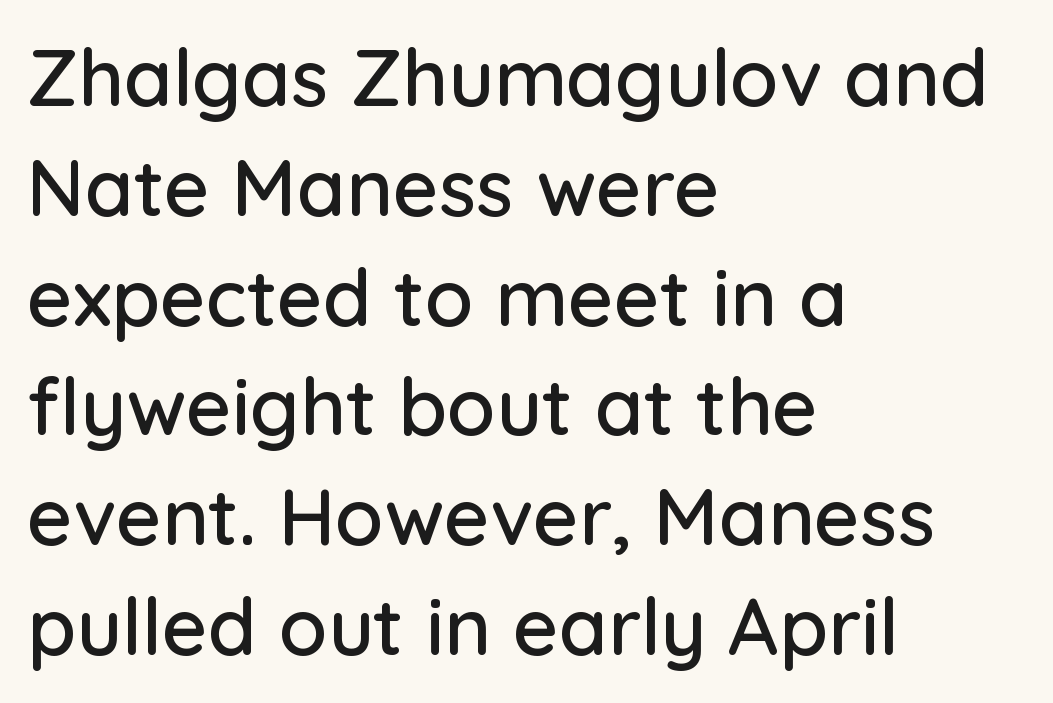
The image shows 79 px sans-serif type, upright; set left-aligned, normal line spacing (1.39x), normal letter spacing, not underlined; low stroke contrast and a medium x-height.
